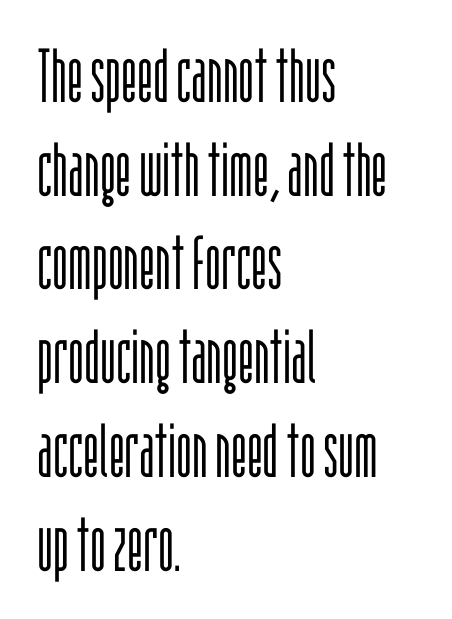
Letters rest on an invisible, unmarked baseline. Quick note: not italic, upright. No letter is thick-stroked: the sample isn't bold. Unlike a traditional serif, this face leaves its strokes unadorned.
